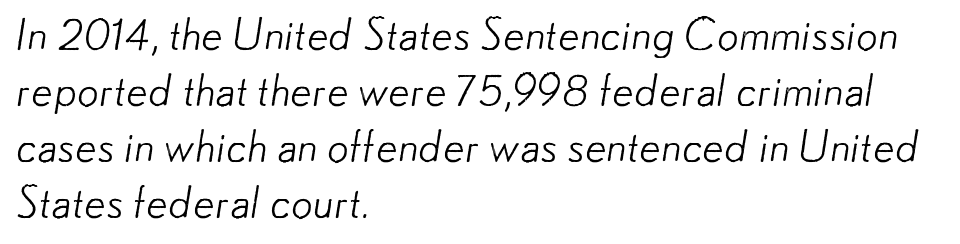
The image shows 43 px light sans-serif type; set left-aligned, normal line spacing (1.3x), normal letter spacing, not underlined; low stroke contrast and a small x-height.
